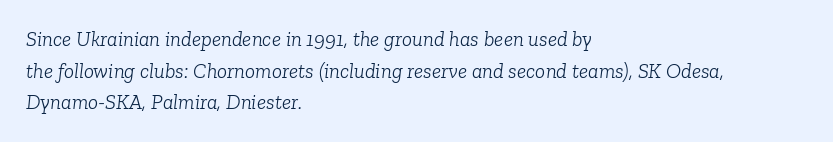
Underline: absent. Leading: standard. A light-to-regular cut is what we see here. Tracking value appears to be zero — textbook default spacing. These lines are set flush left with a ragged right edge.
